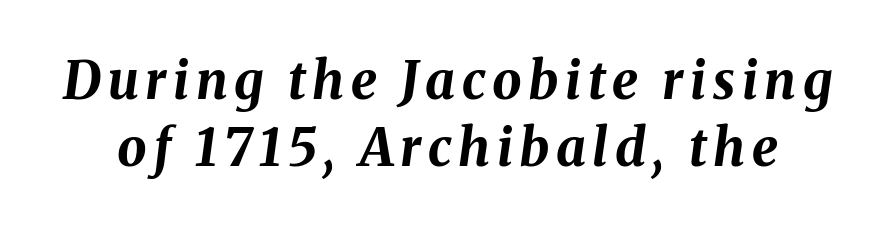
This is heavy type, rendered in bold. Slanted lettering throughout. No word sits above an underline. Is there much room between lines? A standard amount, neither cramped nor airy. Looks like regular typesetting: each glyph gets only the width it needs.
